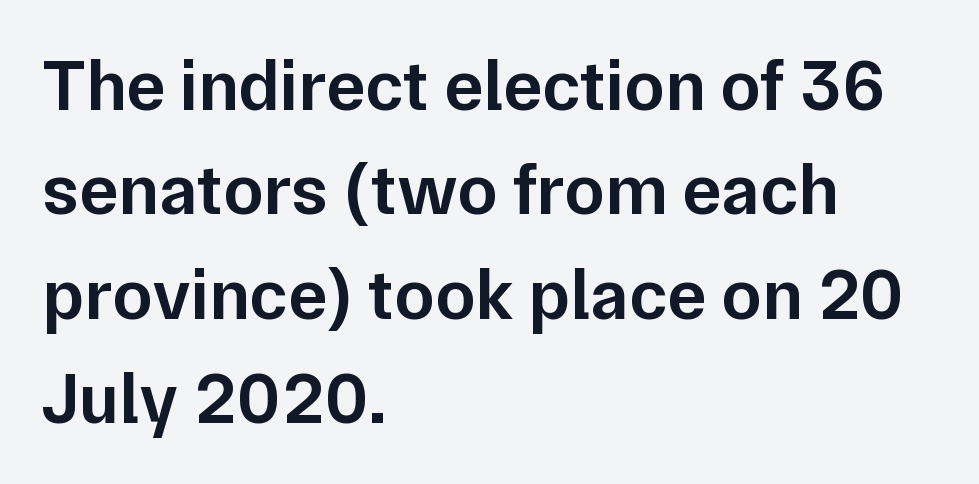
{"serif": "no", "italic": "no", "bold": "semi", "weight": "semibold", "width": "normal", "stroke_contrast": "low", "x_height": "medium", "monospaced": "no", "underline": "no", "align": "left", "line_spacing": "normal", "line_spacing_ratio": 1.43, "letter_spacing": "normal", "letter_spacing_em": 0.0, "glyph_px": 73}
